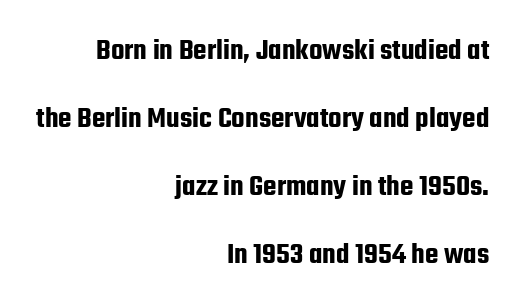
Q: Is the text italic (slanted)? A: No, it is upright.
Q: Is the typeface a serif or a sans-serif typeface? A: Sans-serif.
Q: Is the text underlined? A: No.
Q: How is the paragraph aligned? A: Right-aligned.
Q: Is the spacing between letters normal or unusually wide? A: Normal.
Q: Is the spacing between lines tight, normal or loose? A: Loose.
Q: Width (condensed, normal, or wide)? A: Condensed.
Q: Stroke contrast? A: Low.
Q: x-height? A: Medium.
Q: Monospaced? A: No.
